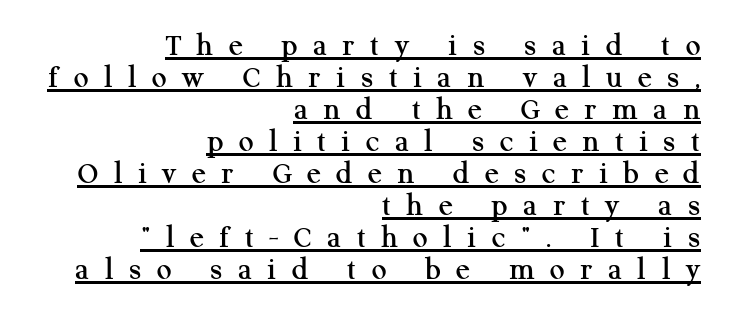
Q: Is the text italic (slanted)? A: No, it is upright.
Q: Is the typeface a serif or a sans-serif typeface? A: Serif.
Q: Is the text underlined? A: Yes.
Q: How is the paragraph aligned? A: Right-aligned.
Q: Is the spacing between letters normal or unusually wide? A: Unusually wide.
Q: Is the spacing between lines tight, normal or loose? A: Tight.
Q: Width (condensed, normal, or wide)? A: Normal.
Q: Stroke contrast? A: Medium.
Q: x-height? A: Medium.
Q: Monospaced? A: No.
